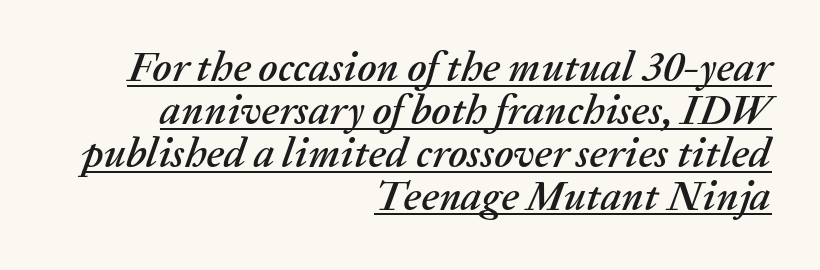
{"italic": "yes", "lean": "right", "slant_degrees": 20, "width": "normal", "stroke_contrast": "medium", "x_height": "medium", "monospaced": "no", "underline": "yes", "align": "right", "line_spacing": "tight", "line_spacing_ratio": 1.02, "letter_spacing": "normal", "letter_spacing_em": 0.0, "glyph_px": 42}
